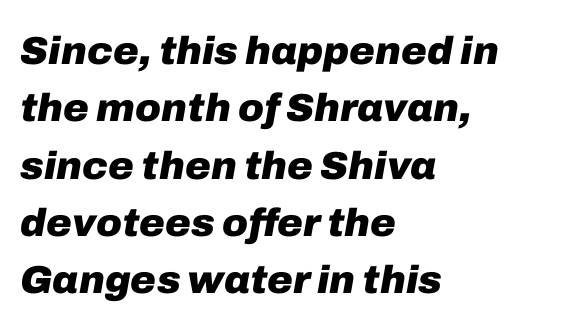
{"italic": "yes", "lean": "right", "slant_degrees": 10, "bold": "yes", "weight": "heavy", "width": "normal", "stroke_contrast": "low", "x_height": "medium", "monospaced": "no", "underline": "no", "align": "left", "line_spacing": "normal", "line_spacing_ratio": 1.47, "letter_spacing": "normal", "letter_spacing_em": 0.0, "glyph_px": 39}
